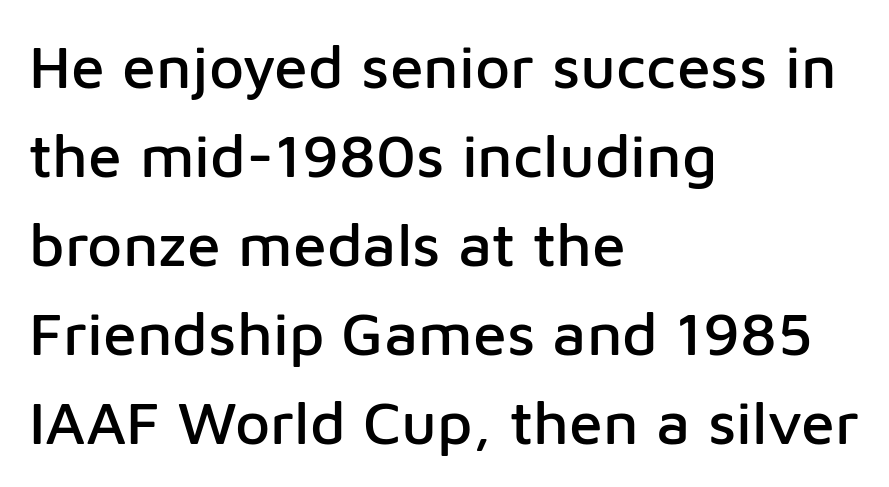
{"serif": "no", "italic": "no", "width": "normal", "stroke_contrast": "low", "x_height": "medium", "monospaced": "no", "underline": "no", "align": "left", "line_spacing": "normal", "line_spacing_ratio": 1.46, "letter_spacing": "normal", "letter_spacing_em": 0.0, "glyph_px": 61}
